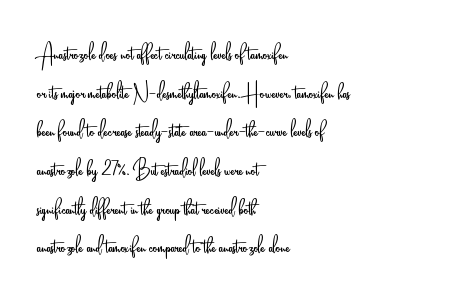
{"serif": "no", "bold": "no", "weight": "light", "width": "condensed", "stroke_contrast": "low", "x_height": "small", "monospaced": "no", "underline": "no", "align": "left", "line_spacing": "normal", "line_spacing_ratio": 1.38, "letter_spacing": "normal", "letter_spacing_em": 0.0, "glyph_px": 28}
